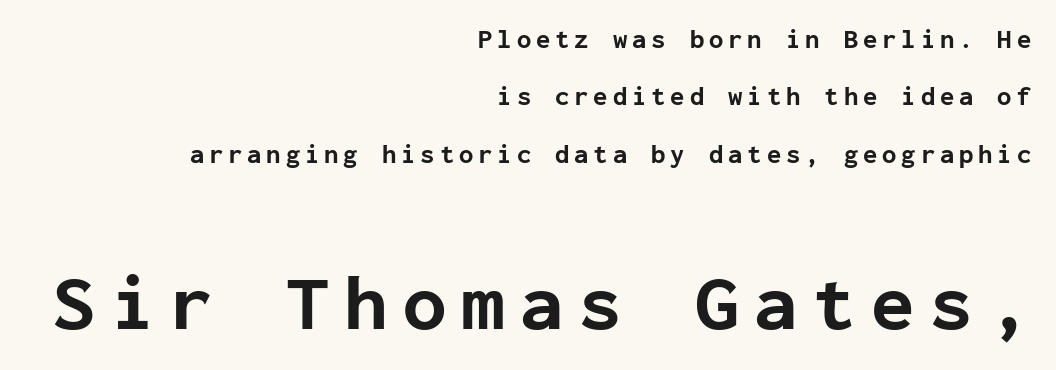
{"serif": "no", "italic": "no", "bold": "yes", "weight": "bold", "width": "normal", "stroke_contrast": "low", "x_height": "medium", "monospaced": "yes", "underline": "no", "align": "right", "line_spacing": "loose", "line_spacing_ratio": 2.21, "larger_block": "second", "size_ratio": 3.04, "glyph_px": 79}
